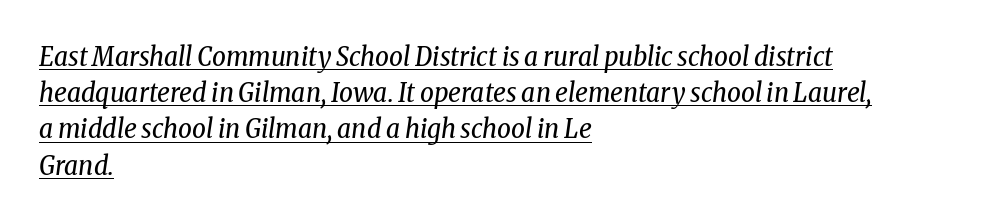
Q: Is the text bold? A: No.
Q: Is the text italic (slanted)? A: Yes, it leans right by about 8 degrees.
Q: Is the text underlined? A: Yes.
Q: How is the paragraph aligned? A: Left-aligned.
Q: Is the spacing between letters normal or unusually wide? A: Normal.
Q: Is the spacing between lines tight, normal or loose? A: Normal.
